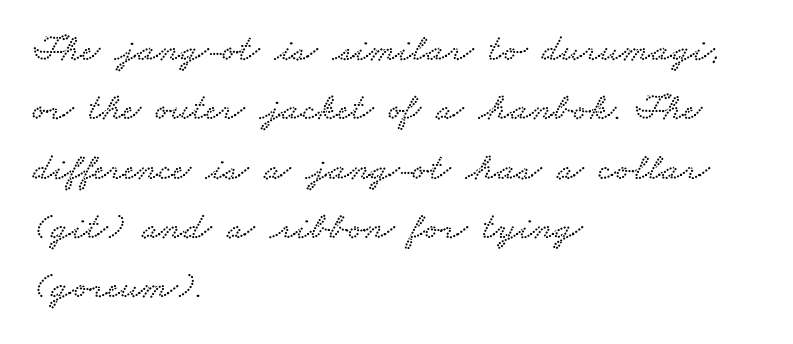
Does the copy run flush right? No — it runs flush left. The line-height multiplier appears to be the usual default. The zone under the glyphs is completely vacant. Little horizontal feet cap the strokes, marking this as serif type. The type is set solid horizontally, with unmodified tracking. Looks like regular typesetting: each glyph gets only the width it needs.
